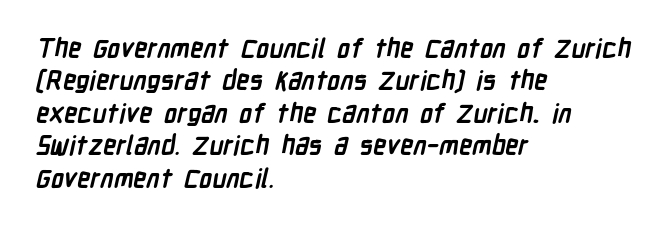
{"bold": "yes", "underline": "no", "align": "left", "line_spacing": "normal", "line_spacing_ratio": 1.25, "letter_spacing": "normal", "letter_spacing_em": 0.0, "glyph_px": 26}
